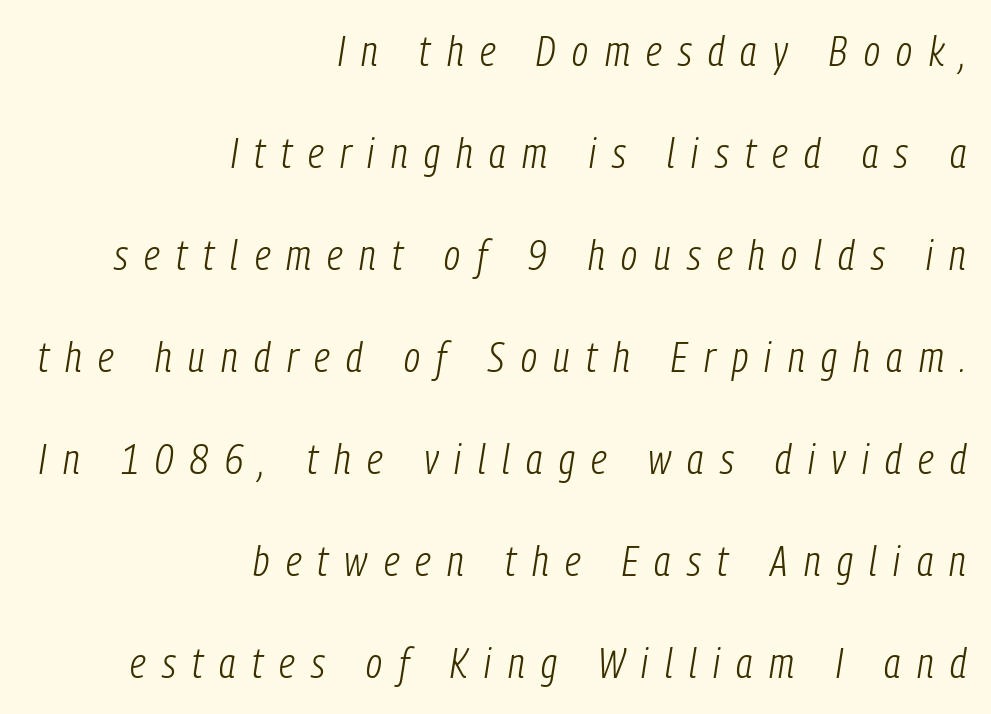
The image shows 42 px light, condensed type, italic (leaning right); set right-aligned, loose line spacing (2.43x), unusually wide letter spacing (+0.39 em), not underlined; low stroke contrast and a medium x-height.
